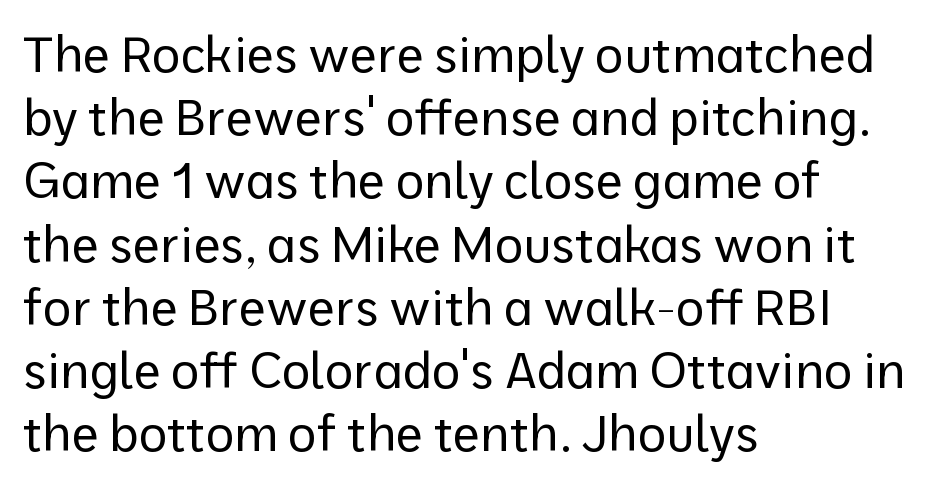
Check under the words: just untouched page. Is this a fixed-width face? No — the glyphs have proportional, varying widths. Is the block centered? No — it sits flush against the left margin. The designer went with a sans here, leaving each stem footless. The lettering stays uniformly vertical, giving the passage a roman look.
